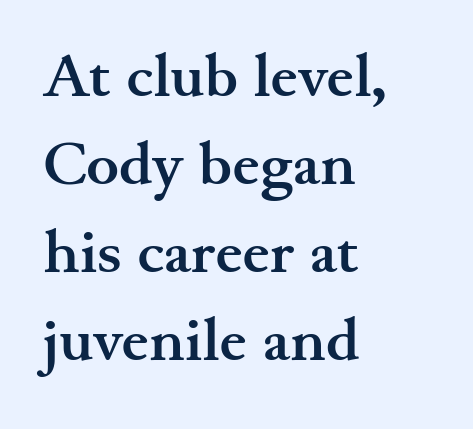
This is roman type, the default non-slanted kind. In terms of weight, the rendering is a true, heavy bold. Little horizontal feet cap the strokes, marking this as serif type. These lines sit exactly where default settings would place them. Note the varied advance widths — an 'i' is clearly narrower than an 'm'.
